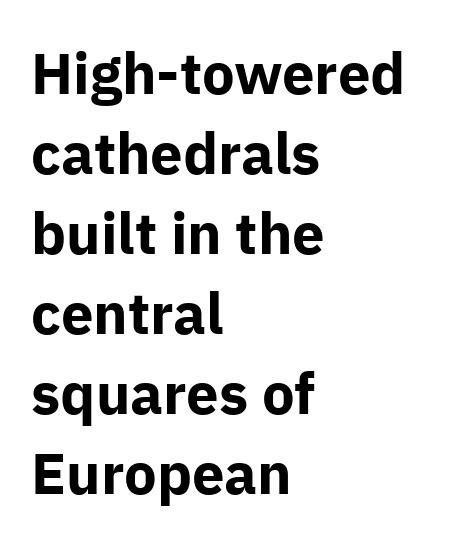
The image shows 58 px bold sans-serif type, upright; set left-aligned, normal line spacing (1.38x), normal letter spacing, not underlined; low stroke contrast and a medium x-height.
